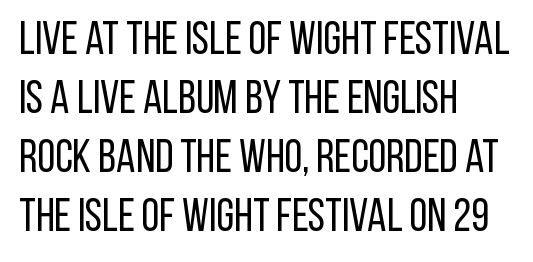
The font's upright variant was chosen for this text. Only glyphs here, with clear space below each row. The characters display no serif detailing; their extremities are plain. The rows are spaced the way most documents space them. The compositor pushed each line to the left boundary.
